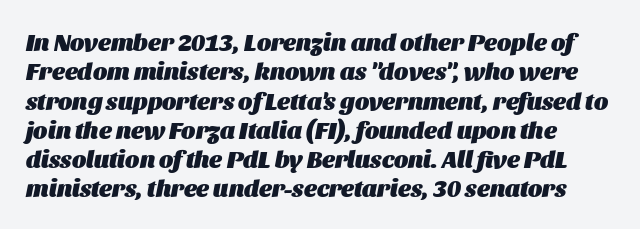
{"italic": "yes", "lean": "right", "slant_degrees": 11, "bold": "yes", "underline": "no", "line_spacing_ratio": 1.22, "letter_spacing": "normal", "letter_spacing_em": 0.0, "glyph_px": 24}
